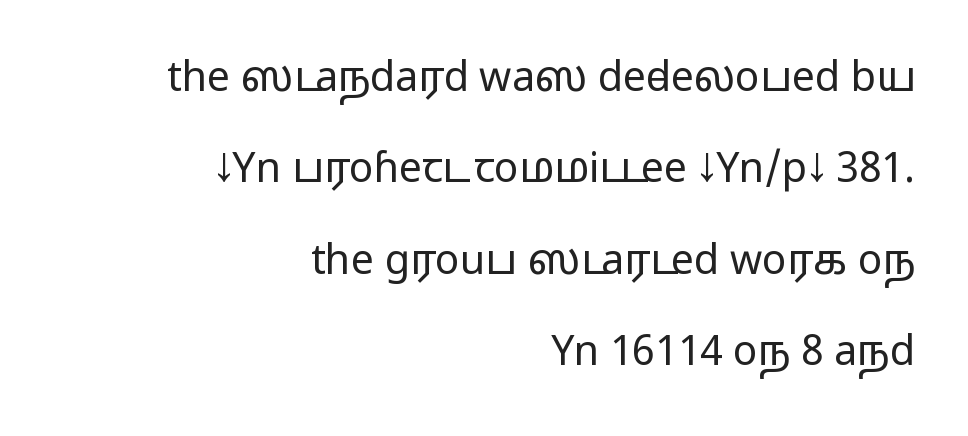
The image shows 41 px regular-weight, wide sans-serif type, upright; set right-aligned, loose line spacing (2.23x), normal letter spacing, not underlined; low stroke contrast and a medium x-height.
